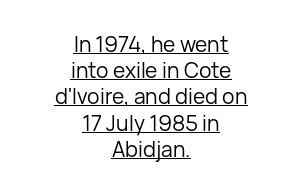
Q: Is the text bold? A: No.
Q: Is the text italic (slanted)? A: No, it is upright.
Q: Is the text underlined? A: Yes.
Q: How is the paragraph aligned? A: Centered.
Q: Is the spacing between letters normal or unusually wide? A: Normal.
Q: Is the spacing between lines tight, normal or loose? A: Normal.
